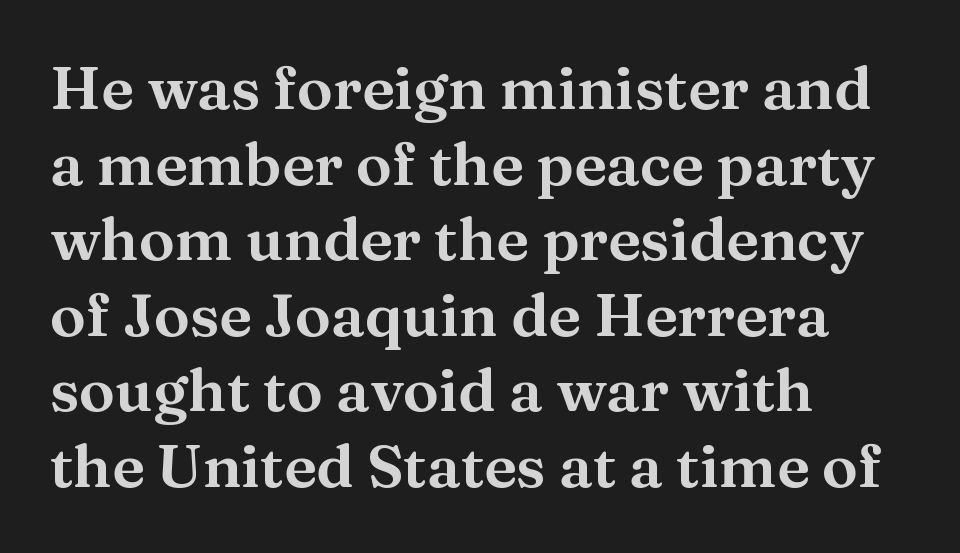
The image shows 60 px wide serif type, upright; set left-aligned, normal line spacing (1.26x), normal letter spacing, not underlined; medium stroke contrast and a medium x-height.
